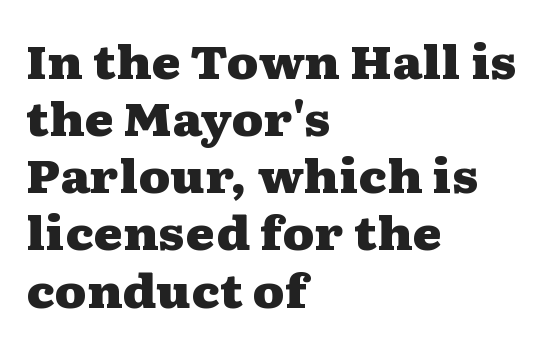
{"serif": "yes", "italic": "no", "bold": "yes", "weight": "heavy", "width": "wide", "stroke_contrast": "medium", "x_height": "medium", "monospaced": "no", "underline": "no", "align": "left", "line_spacing": "normal", "line_spacing_ratio": 1.27, "letter_spacing": "normal", "letter_spacing_em": 0.0, "glyph_px": 45}
